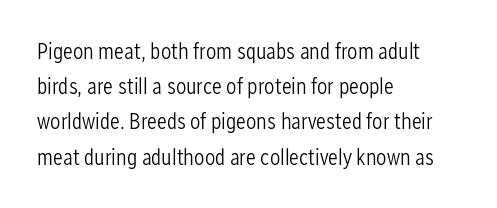
The image shows 23 px text type, upright; set left-aligned, normal line spacing (1.53x), normal letter spacing, not underlined.
